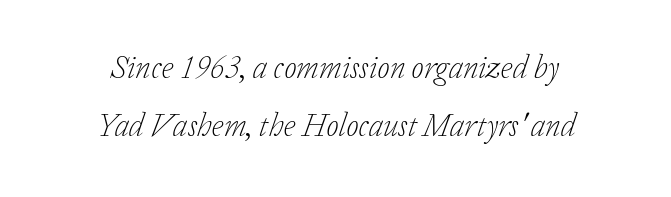
The image shows 32 px light serif type, italic (leaning right); set centered, line spacing 1.8x, normal letter spacing, not underlined; low stroke contrast and a medium x-height.
